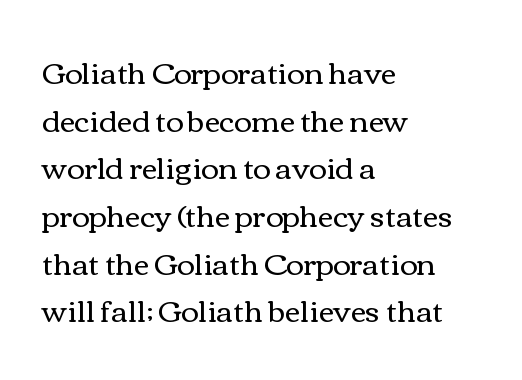
The image shows 30 px regular-weight, wide type, upright; set left-aligned, normal line spacing (1.59x), normal letter spacing, not underlined; medium stroke contrast and a medium x-height.
